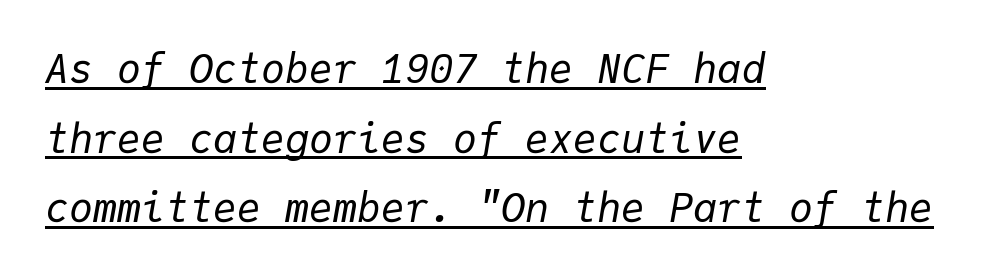
Q: Is the text bold? A: No.
Q: Is the text italic (slanted)? A: Yes, it leans right by about 9 degrees.
Q: Is the text underlined? A: Yes.
Q: How is the paragraph aligned? A: Left-aligned.
Q: Is the spacing between letters normal or unusually wide? A: Normal.
Q: Width (condensed, normal, or wide)? A: Normal.
Q: Stroke contrast? A: Low.
Q: x-height? A: Medium.
Q: Monospaced? A: Yes.
